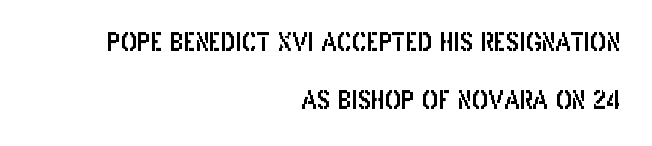
Q: Is the text italic (slanted)? A: No, it is upright.
Q: Is the text underlined? A: No.
Q: How is the paragraph aligned? A: Right-aligned.
Q: Is the spacing between letters normal or unusually wide? A: Normal.
Q: Is the spacing between lines tight, normal or loose? A: Loose.
